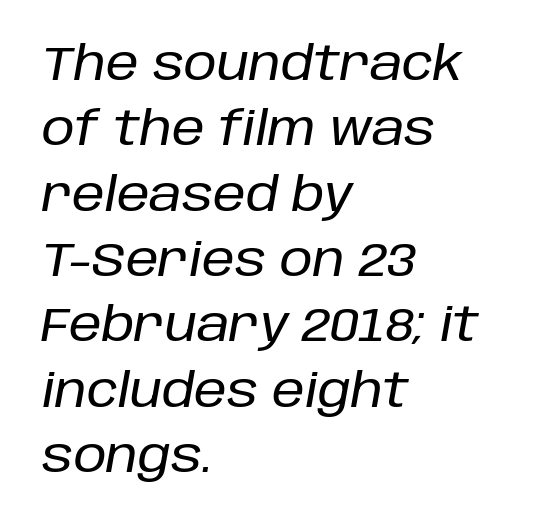
The image shows 47 px text type, italic (leaning right); set left-aligned, normal line spacing (1.39x), normal letter spacing, not underlined; low stroke contrast and a large x-height.
